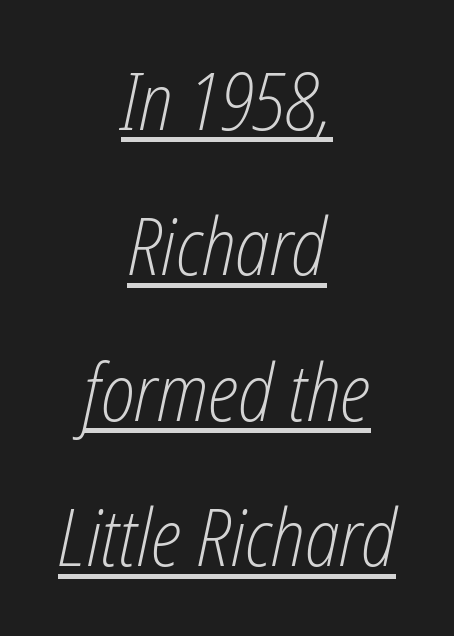
{"italic": "yes", "lean": "right", "slant_degrees": 12, "bold": "no", "weight": "light", "width": "condensed", "stroke_contrast": "low", "x_height": "medium", "monospaced": "no", "underline": "yes", "align": "center", "line_spacing_ratio": 1.84, "letter_spacing": "normal", "letter_spacing_em": 0.0, "glyph_px": 79}
